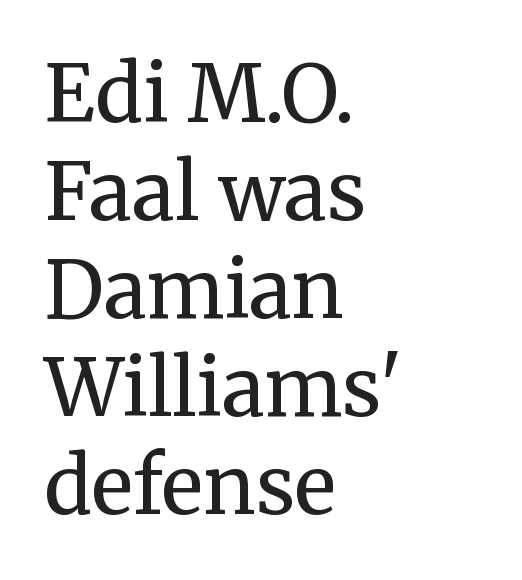
Q: Is the text bold? A: No.
Q: Is the text italic (slanted)? A: No, it is upright.
Q: Is the typeface a serif or a sans-serif typeface? A: Serif.
Q: Is the text underlined? A: No.
Q: How is the paragraph aligned? A: Left-aligned.
Q: Is the spacing between letters normal or unusually wide? A: Normal.
Q: Width (condensed, normal, or wide)? A: Normal.
Q: Stroke contrast? A: Medium.
Q: x-height? A: Medium.
Q: Monospaced? A: No.
